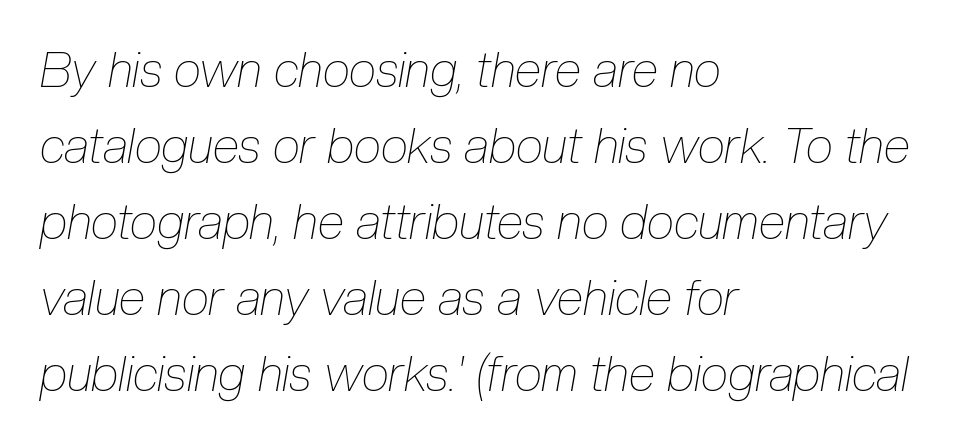
The face used here is proportionally spaced, like ordinary book or web type. Rendered with sloped, italic letterforms. The font sits on the lighter half of the weight spectrum, regular included. The rendering keeps characters at their native spacing.
